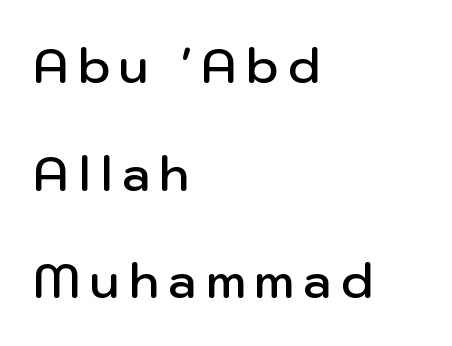
Q: Is the text bold? A: Semi-bold.
Q: Is the text italic (slanted)? A: No, it is upright.
Q: Is the typeface a serif or a sans-serif typeface? A: Sans-serif.
Q: Is the text underlined? A: No.
Q: How is the paragraph aligned? A: Left-aligned.
Q: Is the spacing between letters normal or unusually wide? A: Unusually wide.
Q: Is the spacing between lines tight, normal or loose? A: Loose.
Q: Width (condensed, normal, or wide)? A: Normal.
Q: Stroke contrast? A: Low.
Q: x-height? A: Medium.
Q: Monospaced? A: No.
